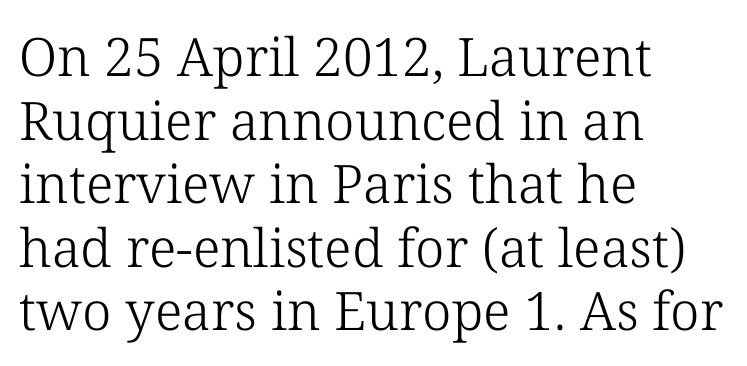
{"serif": "yes", "italic": "no", "bold": "no", "weight": "light", "width": "normal", "stroke_contrast": "low", "x_height": "medium", "monospaced": "no", "underline": "no", "align": "left", "line_spacing_ratio": 1.2, "letter_spacing": "normal", "letter_spacing_em": 0.0, "glyph_px": 53}
